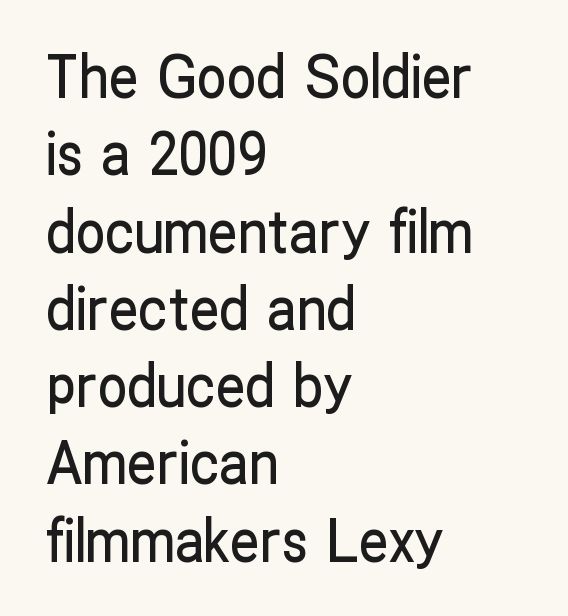
{"serif": "no", "italic": "no", "width": "condensed", "stroke_contrast": "low", "x_height": "medium", "monospaced": "no", "underline": "no", "align": "left", "line_spacing": "normal", "line_spacing_ratio": 1.31, "letter_spacing": "normal", "letter_spacing_em": 0.0, "glyph_px": 59}
